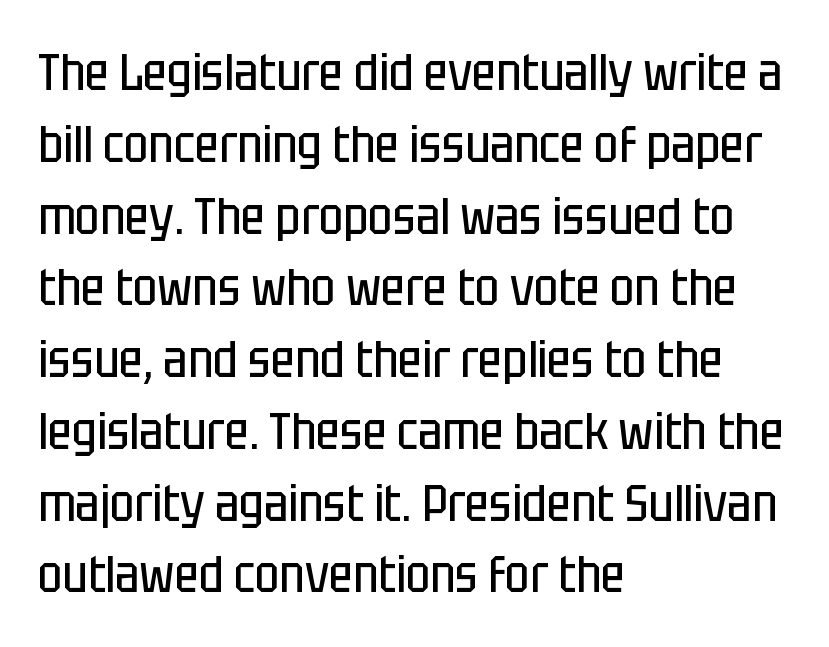
Grotesque or geometric, the face here clearly has no serifs. Spacing between characters is what you'd get straight out of the box. Do the letters lean? They stand straight. No chunkiness to these letters — they're not bold. Note the varied advance widths — an 'i' is clearly narrower than an 'm'. Typeset ragged right — the left edge is the straight one.
